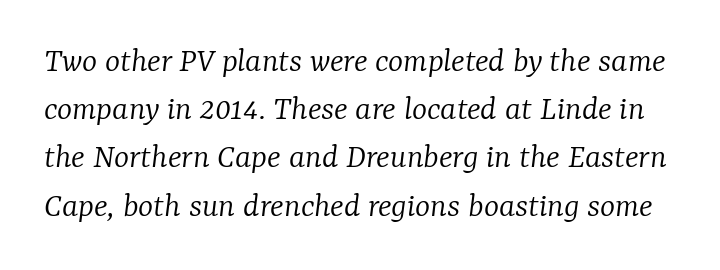
Q: Is the text bold? A: No.
Q: Is the text italic (slanted)? A: Yes, it leans right by about 7 degrees.
Q: Is the typeface a serif or a sans-serif typeface? A: Serif.
Q: Is the text underlined? A: No.
Q: Is the spacing between letters normal or unusually wide? A: Normal.
Q: Is the spacing between lines tight, normal or loose? A: Normal.
Q: Width (condensed, normal, or wide)? A: Normal.
Q: Stroke contrast? A: Low.
Q: x-height? A: Medium.
Q: Monospaced? A: No.
